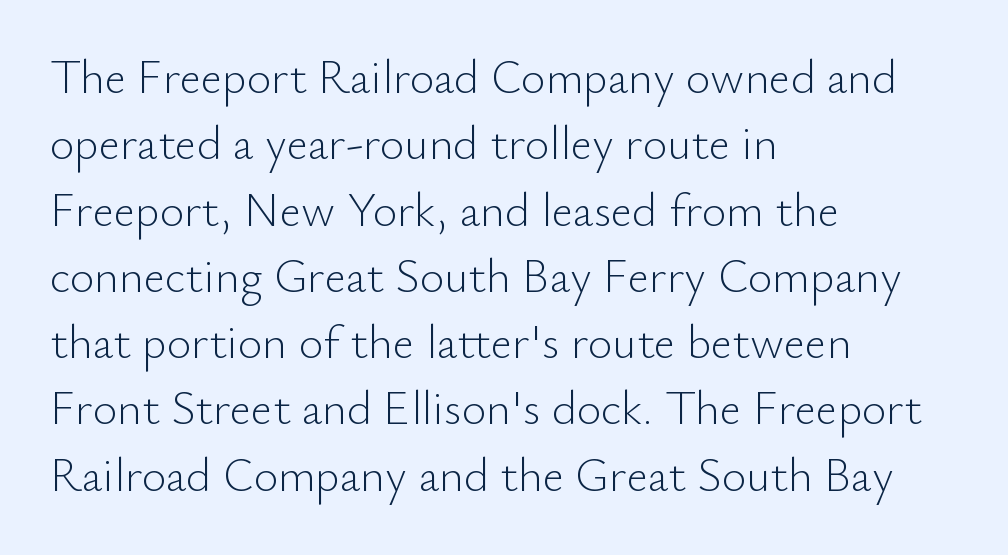
Does the type have serifs? No, each stem ends abruptly. Standard letterfit; no display-style spreading of the glyphs. Every row of glyphs begins at an identical x-position on the left. The foot of each line stays bare and open.
